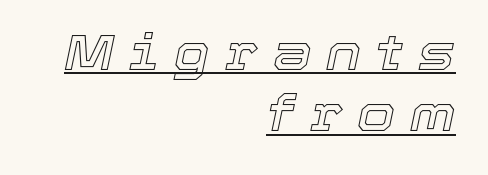
The image shows 49 px text type, italic (leaning right); set right-aligned, normal line spacing (1.25x), unusually wide letter spacing (+0.3 em), underlined; a medium x-height.
